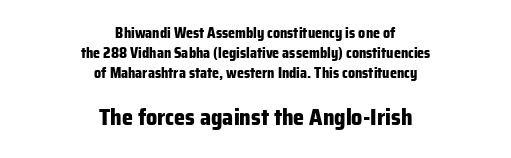
Q: Is the text bold? A: Yes.
Q: Is the text italic (slanted)? A: No, it is upright.
Q: Is the text underlined? A: No.
Q: How is the paragraph aligned? A: Centered.
Q: Is the spacing between letters normal or unusually wide? A: Normal.
Q: Is the spacing between lines tight, normal or loose? A: Normal.
Q: Which block of text is set in a larger size, the first (top) or the second (bottom)? A: The second (bottom) one.
